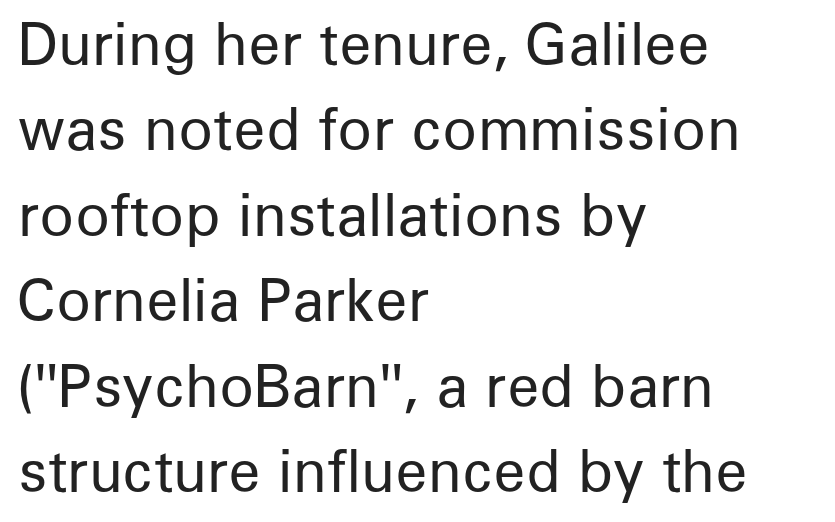
Q: Is the text bold? A: No.
Q: Is the text italic (slanted)? A: No, it is upright.
Q: Is the typeface a serif or a sans-serif typeface? A: Sans-serif.
Q: Is the text underlined? A: No.
Q: How is the paragraph aligned? A: Left-aligned.
Q: Is the spacing between letters normal or unusually wide? A: Normal.
Q: Is the spacing between lines tight, normal or loose? A: Normal.
Q: Width (condensed, normal, or wide)? A: Normal.
Q: Stroke contrast? A: Low.
Q: x-height? A: Medium.
Q: Monospaced? A: No.
